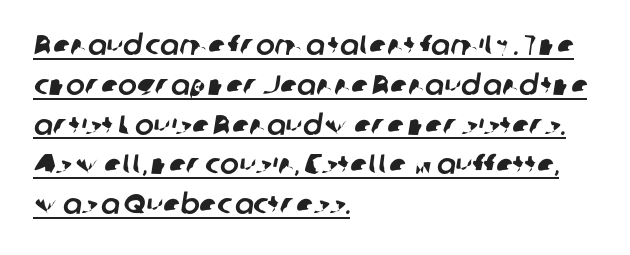
Q: Is the typeface a serif or a sans-serif typeface? A: Sans-serif.
Q: Is the text underlined? A: Yes.
Q: How is the paragraph aligned? A: Left-aligned.
Q: Is the spacing between letters normal or unusually wide? A: Normal.
Q: Is the spacing between lines tight, normal or loose? A: Normal.
Q: Width (condensed, normal, or wide)? A: Normal.
Q: Stroke contrast? A: Low.
Q: x-height? A: Medium.
Q: Monospaced? A: No.
